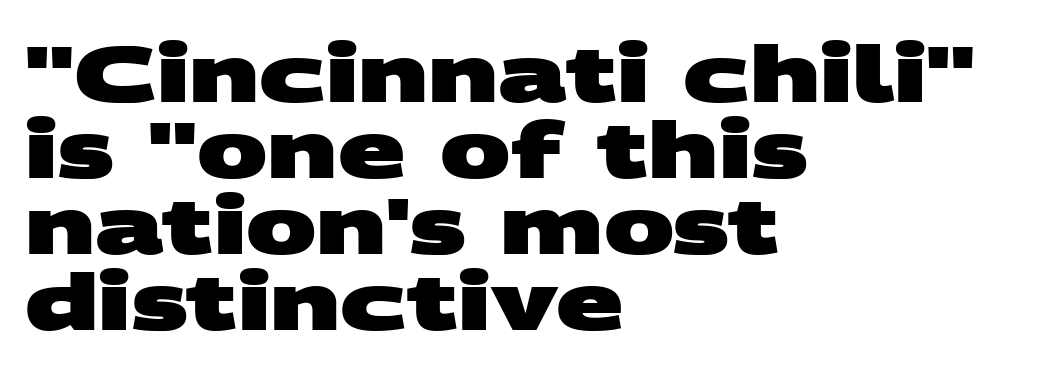
The image shows 79 px heavy, wide sans-serif type; set left-aligned, tight line spacing (0.96x), normal letter spacing, not underlined; medium stroke contrast and a large x-height.
